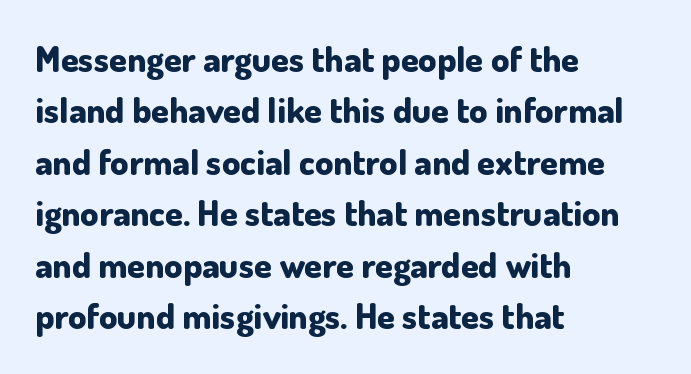
The image shows 36 px bold sans-serif type, upright; set left-aligned, normal line spacing (1.43x), normal letter spacing, not underlined; low stroke contrast and a small x-height.
